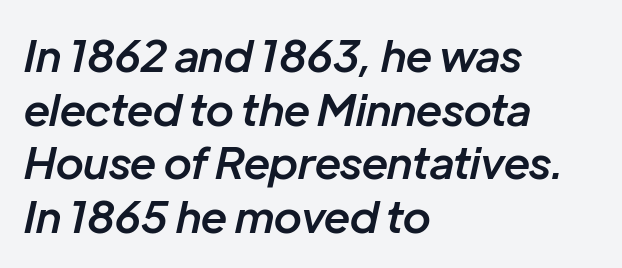
The image shows 44 px semibold type, italic (leaning right); set left-aligned, line spacing 1.22x, normal letter spacing, not underlined; low stroke contrast and a medium x-height.
